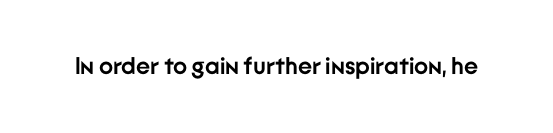
{"italic": "no", "bold": "yes", "underline": "no", "letter_spacing": "normal", "letter_spacing_em": 0.0, "glyph_px": 24}
